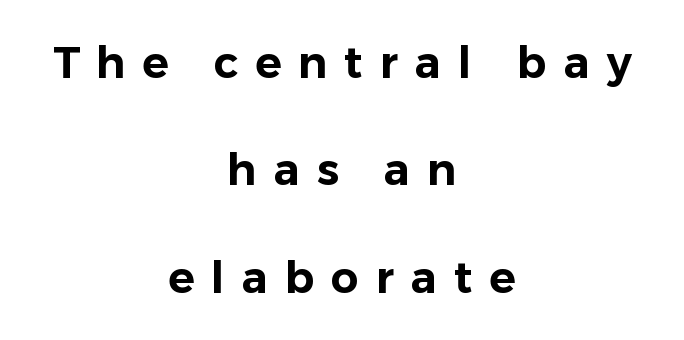
{"serif": "no", "italic": "no", "width": "normal", "stroke_contrast": "low", "x_height": "medium", "monospaced": "no", "underline": "no", "align": "center", "line_spacing": "loose", "line_spacing_ratio": 2.44, "letter_spacing": "wide", "letter_spacing_em": 0.38, "glyph_px": 44}
